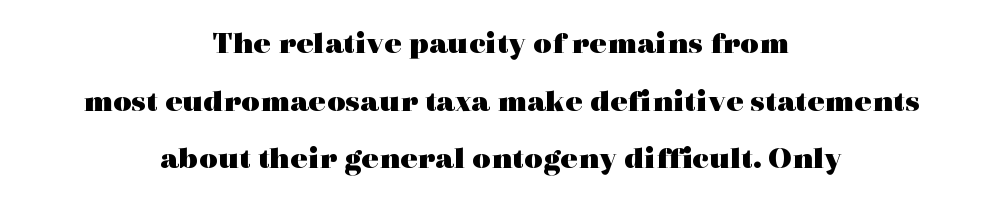
No italicization has been applied; the sample stays upright. Visually the block forms a symmetrical silhouette, jagged on both flanks. A typesetter would call this zero additional tracking. Heavy, bold letterforms.
